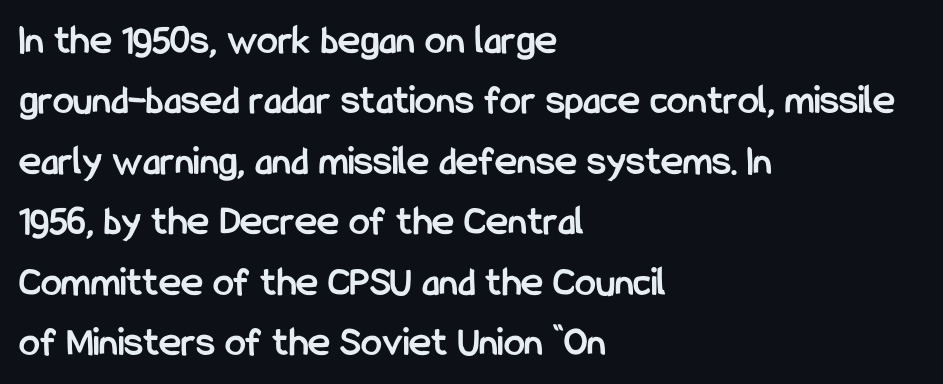
Q: Is the text bold? A: Yes.
Q: Is the text italic (slanted)? A: No, it is upright.
Q: Is the typeface a serif or a sans-serif typeface? A: Sans-serif.
Q: Is the text underlined? A: No.
Q: How is the paragraph aligned? A: Left-aligned.
Q: Is the spacing between letters normal or unusually wide? A: Normal.
Q: Is the spacing between lines tight, normal or loose? A: Normal.
Q: Width (condensed, normal, or wide)? A: Condensed.
Q: Stroke contrast? A: Low.
Q: x-height? A: Medium.
Q: Monospaced? A: No.
